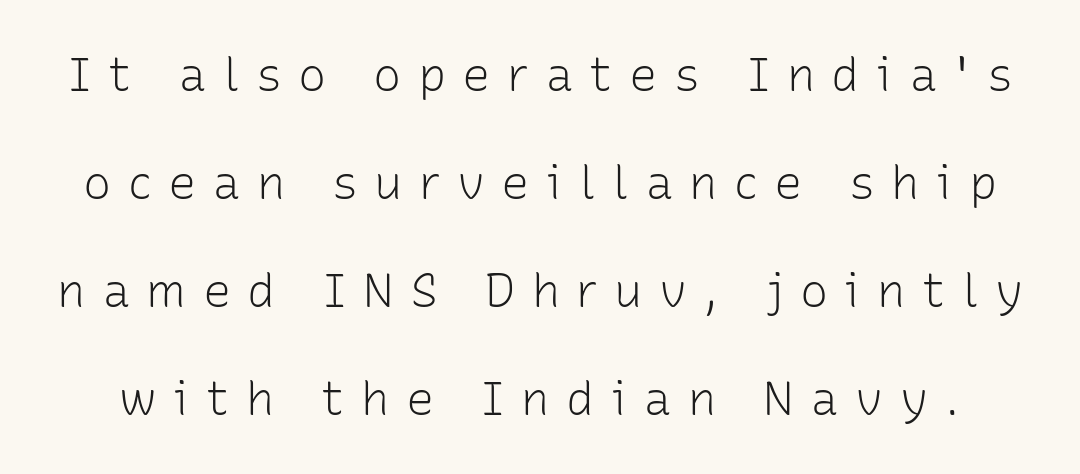
The image shows 47 px light sans-serif type, upright; set loose line spacing (2.3x), unusually wide letter spacing (+0.35 em), not underlined; low stroke contrast and a medium x-height.
